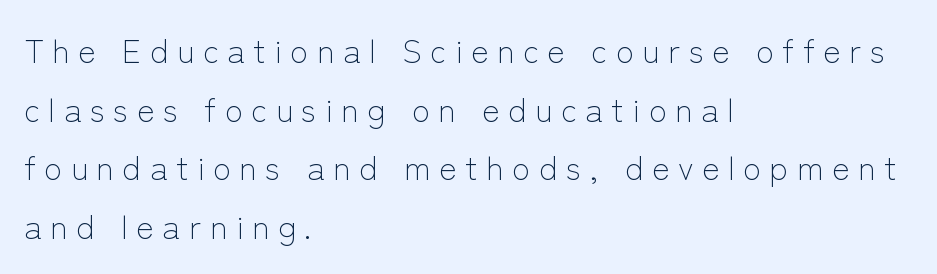
The image shows 33 px light sans-serif type, upright; set left-aligned, line spacing 1.78x, unusually wide letter spacing (+0.26 em), not underlined; low stroke contrast and a medium x-height.
